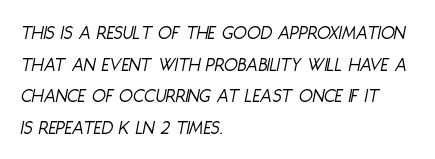
{"italic": "yes", "lean": "right", "slant_degrees": 11, "bold": "no", "underline": "no", "align": "left", "line_spacing": "normal", "line_spacing_ratio": 1.58, "letter_spacing": "normal", "letter_spacing_em": 0.0, "glyph_px": 20}
